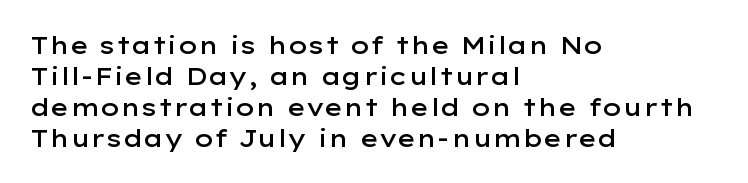
The strip under each line holds only bare page. Default kerning and tracking; the words read as compact shapes. This is the regular roman posture of the typeface. Regular leading. One-word summary of the alignment: left.
